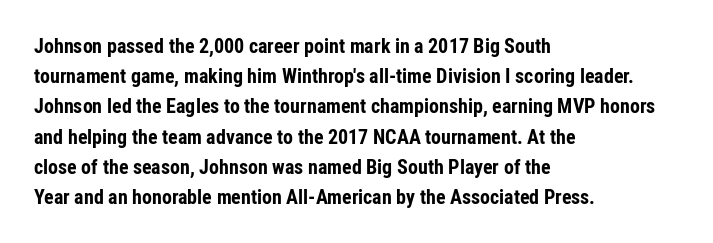
The image shows 20 px bold type, upright; set left-aligned, normal line spacing (1.51x), normal letter spacing, not underlined.
